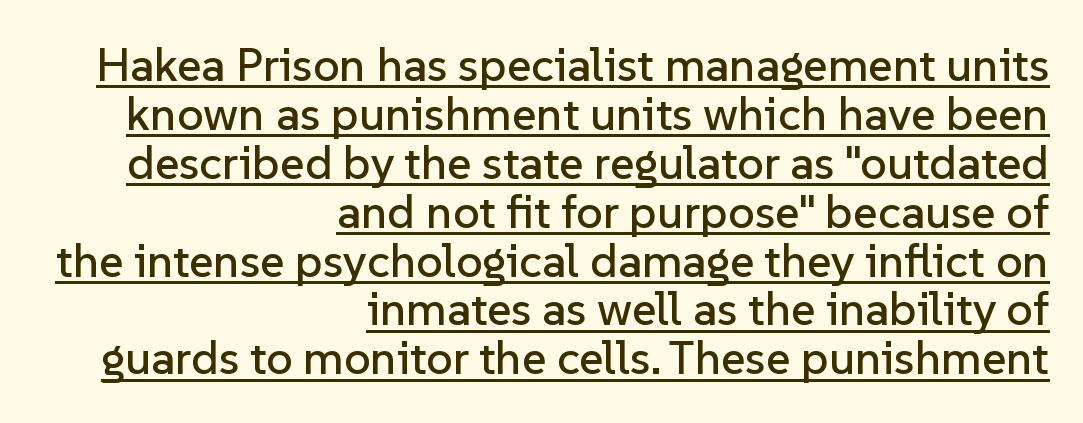
The image shows 47 px sans-serif type, upright; set right-aligned, tight line spacing (1.04x), normal letter spacing, underlined; low stroke contrast and a medium x-height.
